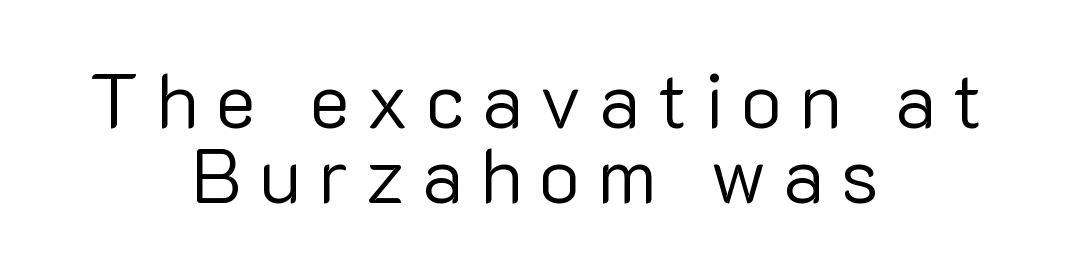
The space directly below the letters is spotless. Short note: letters widely spaced. Do the characters align in a grid? No, the font is proportional. Both edges are ragged and mirror each other, which tells us the setting is centered. Type style note: lacks serifs.
